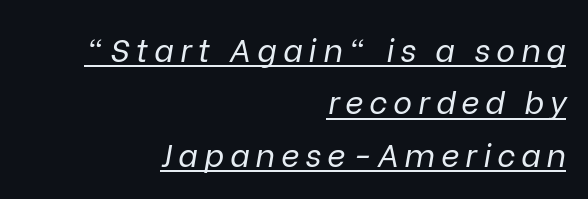
Students, observe: this is what conventionally led text looks like. Ink coverage per letter is moderate at most. Rendered with sloped, italic letterforms. The letters advance in unequal steps, a hallmark of proportional type. The setting favours the right margin, as signatures and pull-quotes sometimes do. Emphasis is given by a line drawn under the lettering.
